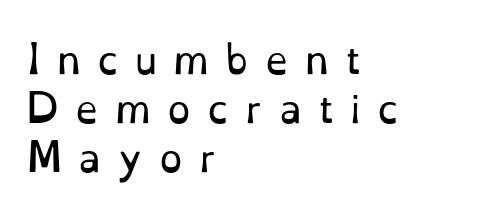
The image shows 37 px regular-weight type, upright; set left-aligned, normal line spacing (1.33x), unusually wide letter spacing (+0.44 em), not underlined; low stroke contrast and a small x-height.
